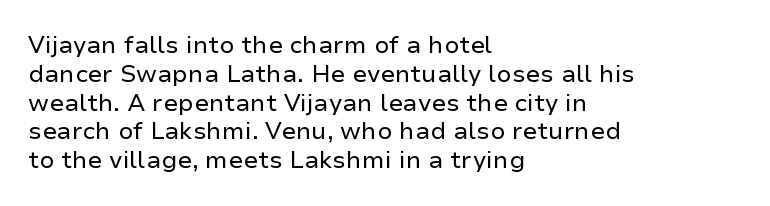
Q: Is the text bold? A: No.
Q: Is the text italic (slanted)? A: No, it is upright.
Q: Is the text underlined? A: No.
Q: How is the paragraph aligned? A: Left-aligned.
Q: Is the spacing between letters normal or unusually wide? A: Normal.
